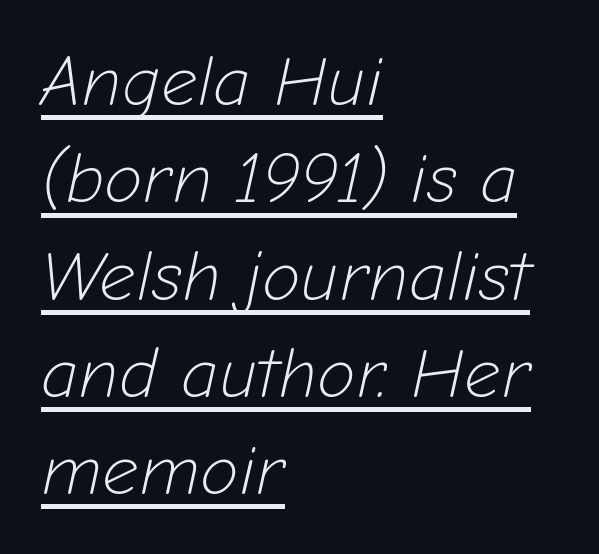
{"italic": "yes", "lean": "right", "slant_degrees": 12, "bold": "no", "weight": "light", "width": "normal", "stroke_contrast": "low", "x_height": "medium", "monospaced": "no", "underline": "yes", "align": "left", "line_spacing": "normal", "line_spacing_ratio": 1.37, "letter_spacing": "normal", "letter_spacing_em": 0.0, "glyph_px": 71}
